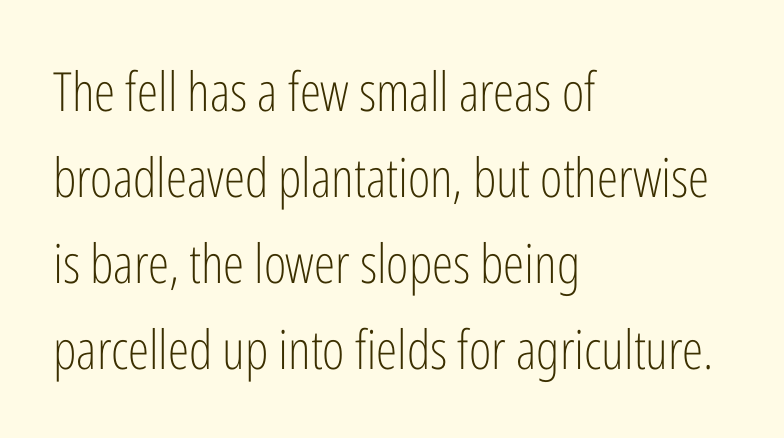
{"serif": "no", "italic": "no", "bold": "no", "weight": "light", "width": "condensed", "stroke_contrast": "low", "x_height": "medium", "monospaced": "no", "underline": "no", "align": "left", "line_spacing": "normal", "line_spacing_ratio": 1.59, "letter_spacing": "normal", "letter_spacing_em": 0.0, "glyph_px": 54}
